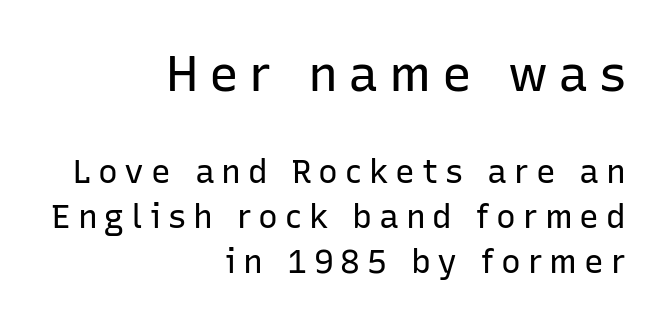
The image shows 50 px regular-weight sans-serif type, upright; set right-aligned, normal line spacing (1.36x), unusually wide letter spacing (+0.21 em), not underlined; the first (top) block is 1.52x larger; low stroke contrast and a medium x-height.
